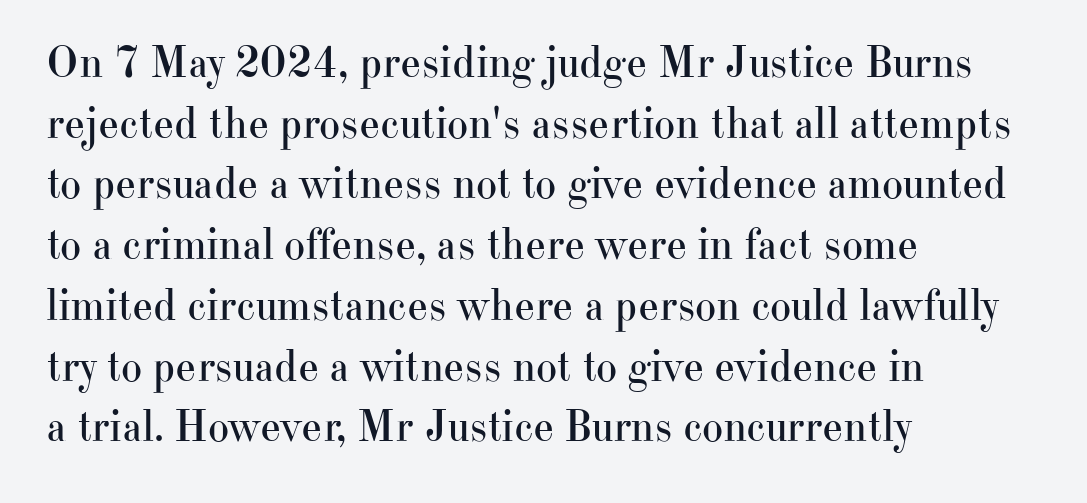
The image shows 45 px regular-weight serif type, upright; set left-aligned, normal line spacing (1.35x), normal letter spacing, not underlined; high stroke contrast and a small x-height.
